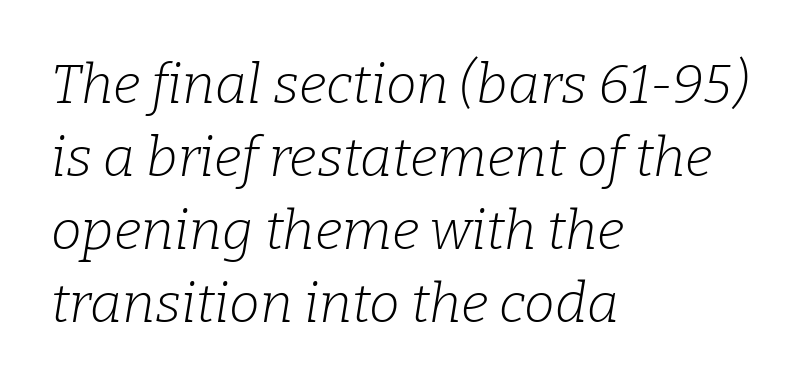
Q: Is the text bold? A: No.
Q: Is the text italic (slanted)? A: Yes, it leans right by about 9 degrees.
Q: Is the typeface a serif or a sans-serif typeface? A: Serif.
Q: Is the text underlined? A: No.
Q: How is the paragraph aligned? A: Left-aligned.
Q: Is the spacing between letters normal or unusually wide? A: Normal.
Q: Is the spacing between lines tight, normal or loose? A: Normal.
Q: Width (condensed, normal, or wide)? A: Normal.
Q: Stroke contrast? A: Low.
Q: x-height? A: Medium.
Q: Monospaced? A: No.
